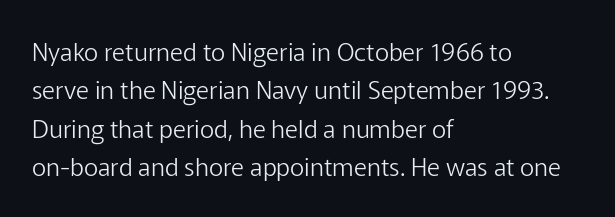
{"italic": "no", "bold": "no", "underline": "no", "align": "left", "line_spacing": "normal", "line_spacing_ratio": 1.54, "letter_spacing": "normal", "letter_spacing_em": 0.0, "glyph_px": 25}
